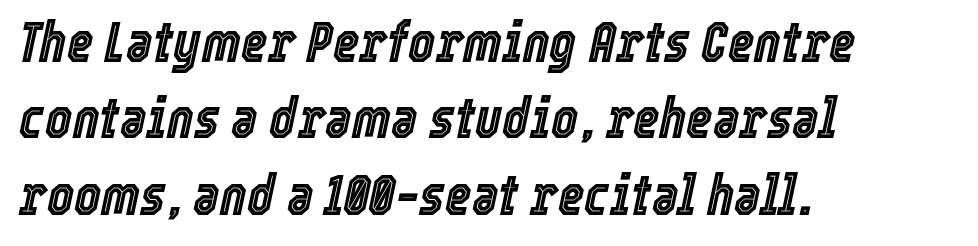
The rendering uses a moderate line-height, typical for paragraphs. Caption: standard tracking, unaltered. These lines are rendered in a variable-pitch font. The rag falls on the right side of this text block. The specimen reads as italic at a glance.
